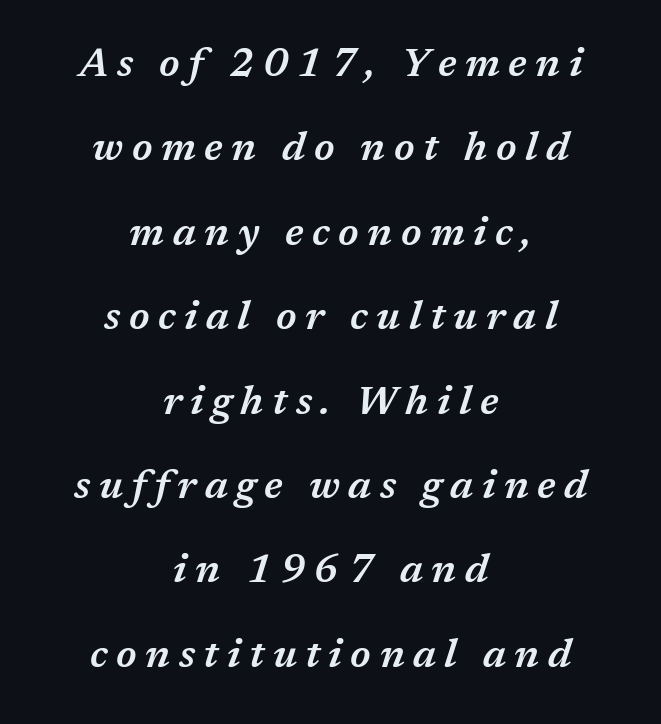
The image shows 40 px semibold type, italic (leaning right); set centered, loose line spacing (2.11x), unusually wide letter spacing (+0.21 em), not underlined; medium stroke contrast and a medium x-height.
